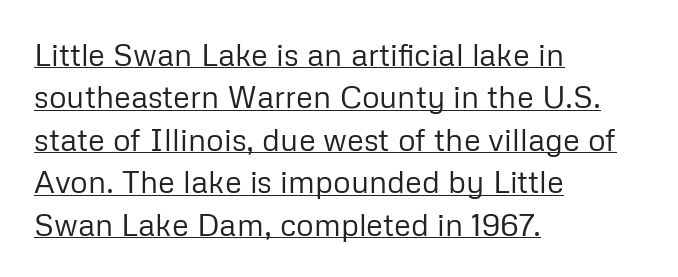
{"serif": "no", "italic": "no", "bold": "no", "weight": "regular", "width": "normal", "stroke_contrast": "low", "x_height": "medium", "monospaced": "no", "underline": "yes", "align": "left", "line_spacing": "normal", "line_spacing_ratio": 1.37, "letter_spacing": "normal", "letter_spacing_em": 0.0, "glyph_px": 31}
